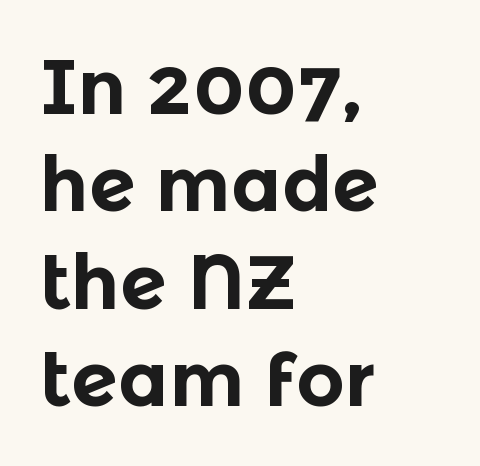
{"serif": "no", "italic": "no", "bold": "yes", "weight": "bold", "width": "normal", "x_height": "medium", "monospaced": "no", "underline": "no", "align": "left", "line_spacing": "normal", "line_spacing_ratio": 1.28, "letter_spacing": "normal", "letter_spacing_em": 0.0, "glyph_px": 76}
